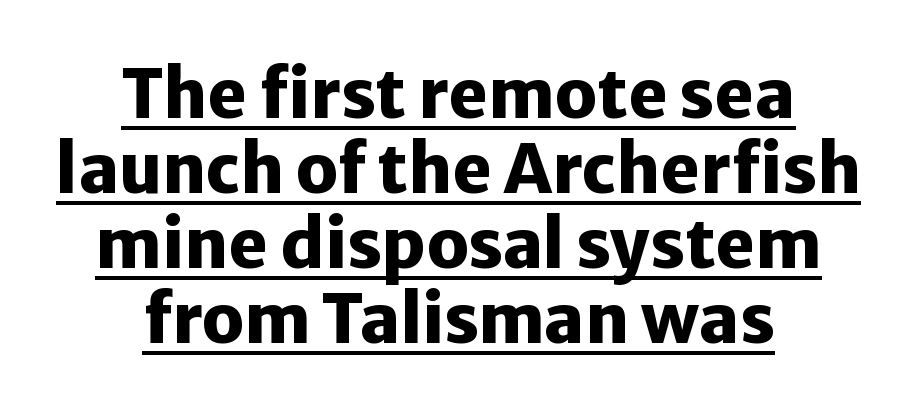
{"serif": "no", "italic": "no", "bold": "yes", "weight": "heavy", "width": "normal", "stroke_contrast": "low", "x_height": "medium", "monospaced": "no", "underline": "yes", "align": "center", "line_spacing": "tight", "line_spacing_ratio": 1.12, "letter_spacing": "normal", "letter_spacing_em": 0.0, "glyph_px": 67}
